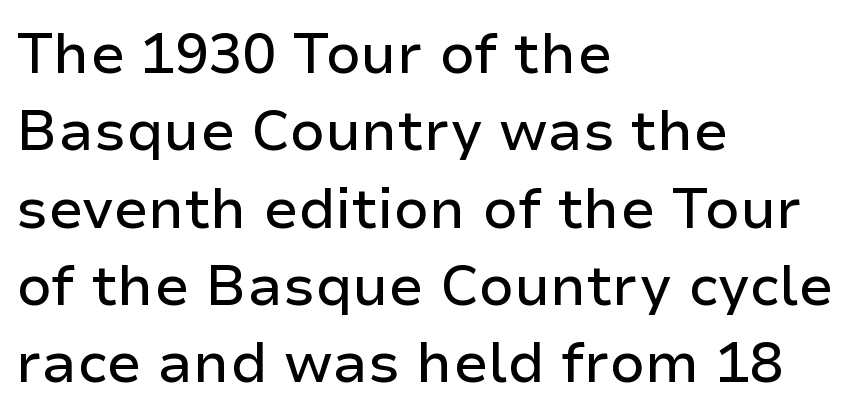
{"serif": "no", "italic": "no", "width": "normal", "stroke_contrast": "low", "x_height": "medium", "monospaced": "no", "underline": "no", "align": "left", "line_spacing": "normal", "line_spacing_ratio": 1.38, "letter_spacing": "normal", "letter_spacing_em": 0.0, "glyph_px": 56}
